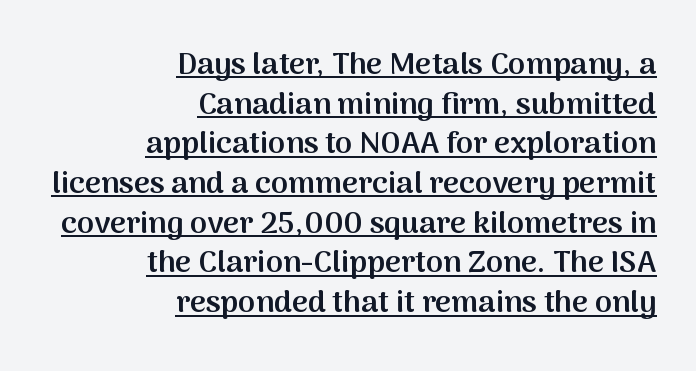
No extra tracking has been applied to these lines. If you measured baseline to baseline, you'd find a middling distance. The typesetter chose a ragged-left arrangement here. A continuous stroke trails under the words, as in a hyperlink. Spacing verdict: proportional, widths tailored to each character.
